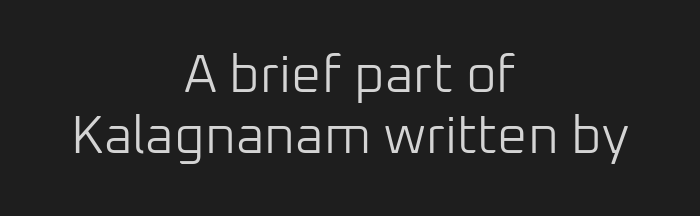
Q: Is the text bold? A: No.
Q: Is the text italic (slanted)? A: No, it is upright.
Q: Is the typeface a serif or a sans-serif typeface? A: Sans-serif.
Q: Is the text underlined? A: No.
Q: How is the paragraph aligned? A: Centered.
Q: Is the spacing between letters normal or unusually wide? A: Normal.
Q: Width (condensed, normal, or wide)? A: Normal.
Q: Stroke contrast? A: Low.
Q: x-height? A: Medium.
Q: Monospaced? A: No.
